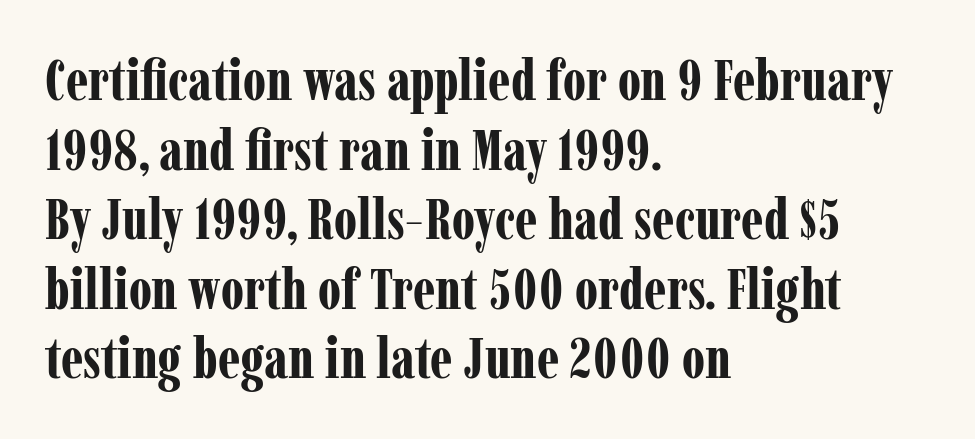
The image shows 57 px bold, condensed serif type, upright; set left-aligned, line spacing 1.22x, normal letter spacing, not underlined; low stroke contrast and a medium x-height.
